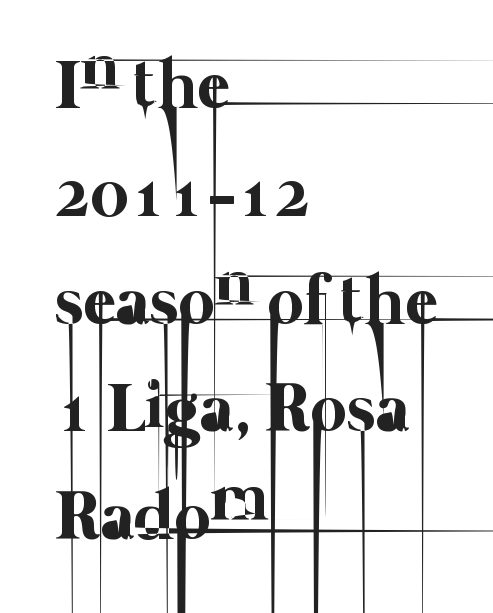
Q: Is the text bold? A: No.
Q: Is the text underlined? A: No.
Q: How is the paragraph aligned? A: Left-aligned.
Q: Is the spacing between letters normal or unusually wide? A: Normal.
Q: Is the spacing between lines tight, normal or loose? A: Normal.
Q: Width (condensed, normal, or wide)? A: Normal.
Q: Stroke contrast? A: Low.
Q: x-height? A: Medium.
Q: Monospaced? A: No.
